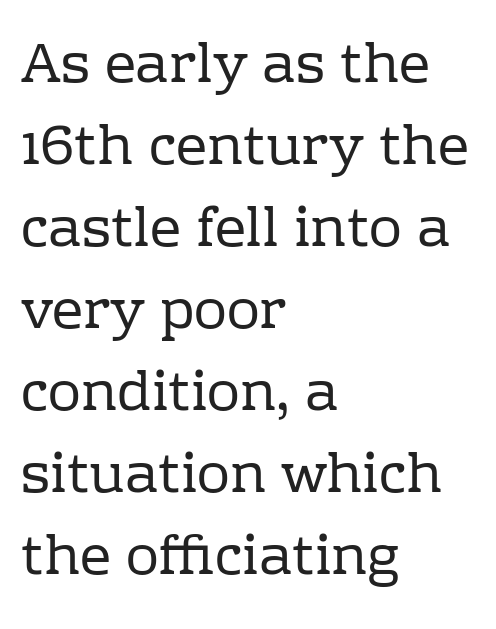
{"serif": "yes", "italic": "no", "bold": "no", "weight": "regular", "width": "normal", "stroke_contrast": "low", "x_height": "medium", "monospaced": "no", "underline": "no", "align": "left", "line_spacing": "normal", "line_spacing_ratio": 1.49, "letter_spacing": "normal", "letter_spacing_em": 0.0, "glyph_px": 55}
